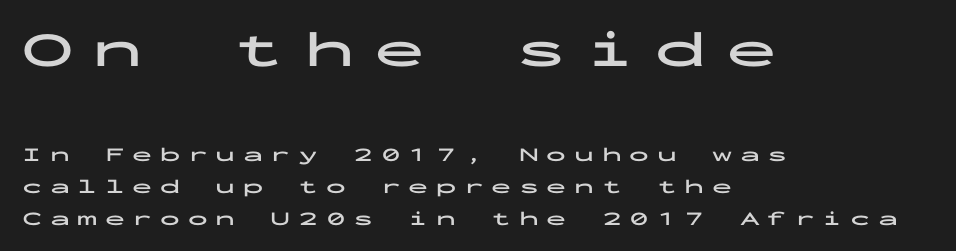
Q: Is the text bold? A: Yes.
Q: Is the text italic (slanted)? A: No, it is upright.
Q: Is the typeface a serif or a sans-serif typeface? A: Sans-serif.
Q: Is the text underlined? A: No.
Q: How is the paragraph aligned? A: Left-aligned.
Q: Is the spacing between letters normal or unusually wide? A: Unusually wide.
Q: Is the spacing between lines tight, normal or loose? A: Normal.
Q: Which block of text is set in a larger size, the first (top) or the second (bottom)? A: The first (top) one.
Q: Width (condensed, normal, or wide)? A: Wide.
Q: Stroke contrast? A: Low.
Q: x-height? A: Medium.
Q: Monospaced? A: Yes.
